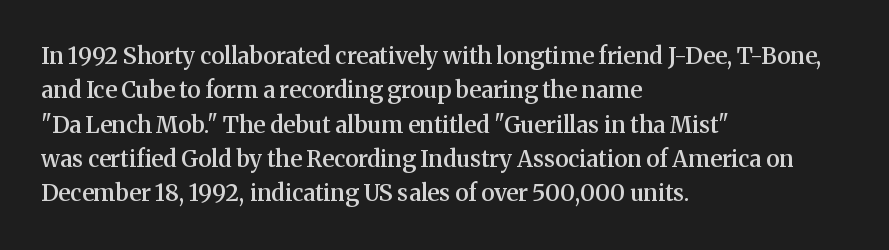
The setting favours the left margin, as ordinary paragraphs usually do. Words float on clear page, feet unadorned. If you measured baseline to baseline, you'd find a middling distance. These words are printed semibold, heavier than regular yet not bold. Does the lettering tilt? It doesn't — this is upright.
